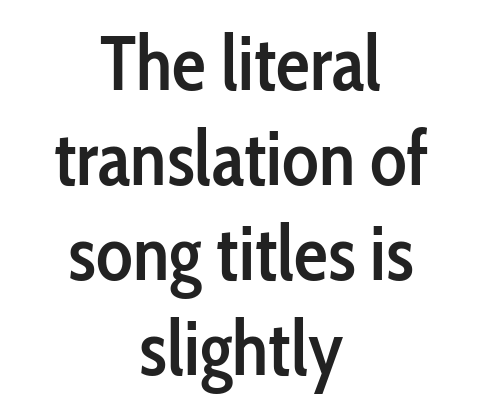
These words are printed semibold, heavier than regular yet not bold. Short note: letters normally spaced. You could not count columns in this text — the font is proportionally spaced. Descenders are the only things crossing below the line. These lines are composed in type without serifs. Does the copy run flush right? No — it is centered line by line.
